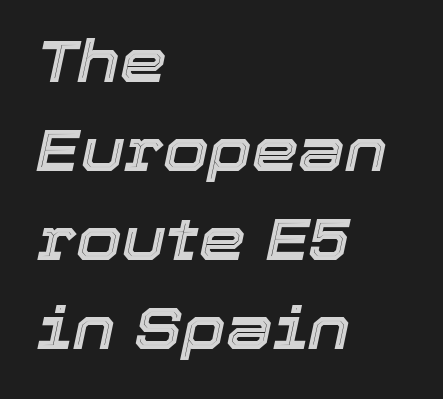
{"italic": "yes", "lean": "right", "slant_degrees": 12, "width": "normal", "x_height": "medium", "monospaced": "no", "underline": "no", "align": "left", "line_spacing": "normal", "line_spacing_ratio": 1.51, "letter_spacing": "normal", "letter_spacing_em": 0.0, "glyph_px": 59}
